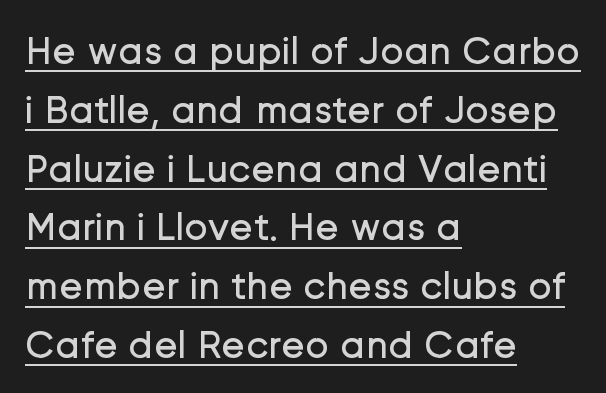
Q: Is the text bold? A: No.
Q: Is the text italic (slanted)? A: No, it is upright.
Q: Is the typeface a serif or a sans-serif typeface? A: Sans-serif.
Q: Is the text underlined? A: Yes.
Q: How is the paragraph aligned? A: Left-aligned.
Q: Is the spacing between letters normal or unusually wide? A: Normal.
Q: Is the spacing between lines tight, normal or loose? A: Normal.
Q: Width (condensed, normal, or wide)? A: Normal.
Q: Stroke contrast? A: Low.
Q: x-height? A: Medium.
Q: Monospaced? A: No.
